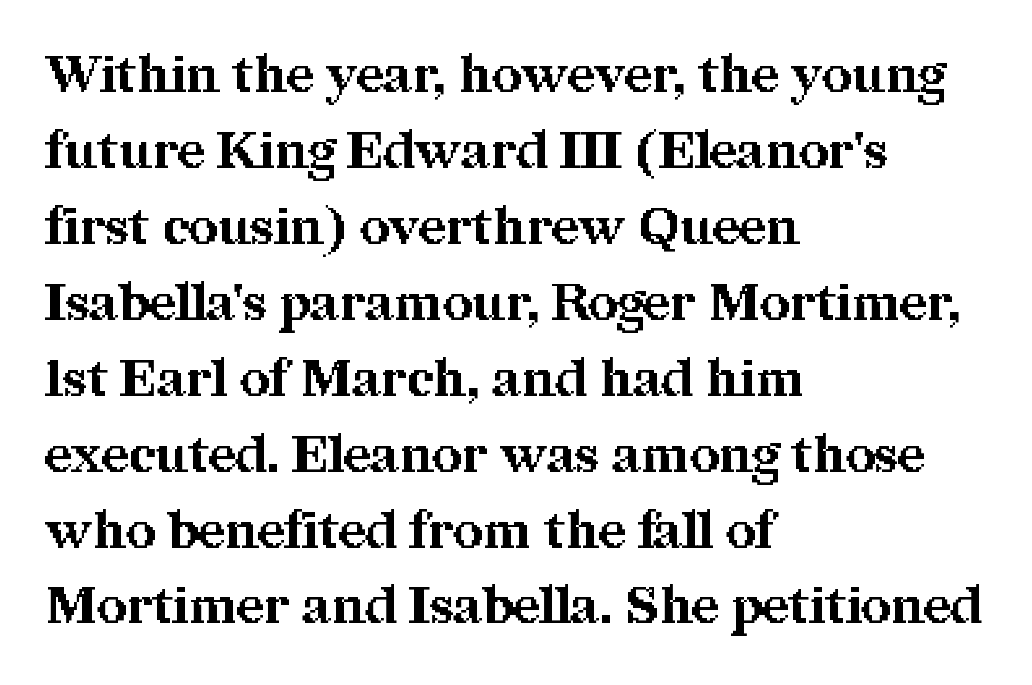
The image shows 52 px bold serif type, upright; set left-aligned, normal line spacing (1.46x), normal letter spacing, not underlined; medium stroke contrast and a medium x-height.
